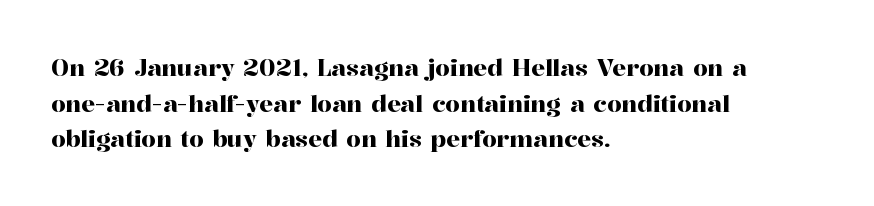
{"italic": "no", "underline": "no", "align": "left", "line_spacing": "normal", "line_spacing_ratio": 1.55, "letter_spacing": "normal", "letter_spacing_em": 0.0, "glyph_px": 23}
